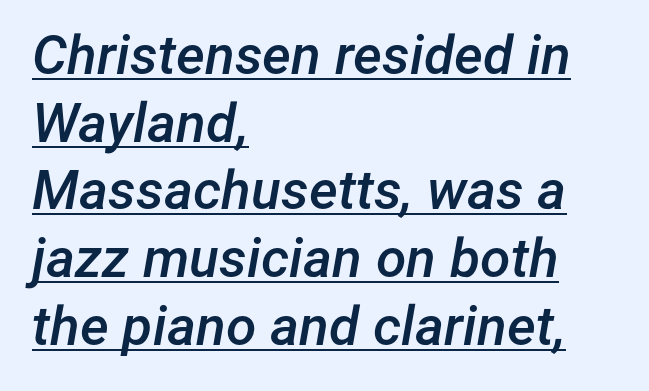
{"italic": "yes", "lean": "right", "slant_degrees": 12, "bold": "semi", "weight": "semibold", "width": "normal", "stroke_contrast": "low", "x_height": "medium", "monospaced": "no", "underline": "yes", "align": "left", "line_spacing_ratio": 1.23, "letter_spacing": "normal", "letter_spacing_em": 0.0, "glyph_px": 55}
